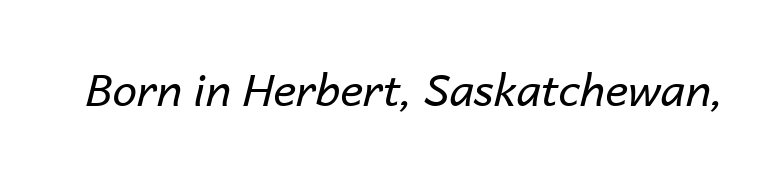
{"italic": "yes", "lean": "right", "slant_degrees": 14, "bold": "no", "weight": "regular", "width": "normal", "stroke_contrast": "low", "x_height": "medium", "monospaced": "no", "underline": "no", "letter_spacing": "normal", "letter_spacing_em": 0.0, "glyph_px": 44}
